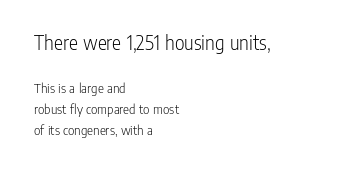
Q: Is the text bold? A: No.
Q: Is the text italic (slanted)? A: No, it is upright.
Q: Is the text underlined? A: No.
Q: How is the paragraph aligned? A: Left-aligned.
Q: Is the spacing between letters normal or unusually wide? A: Normal.
Q: Is the spacing between lines tight, normal or loose? A: Normal.
Q: Which block of text is set in a larger size, the first (top) or the second (bottom)? A: The first (top) one.
